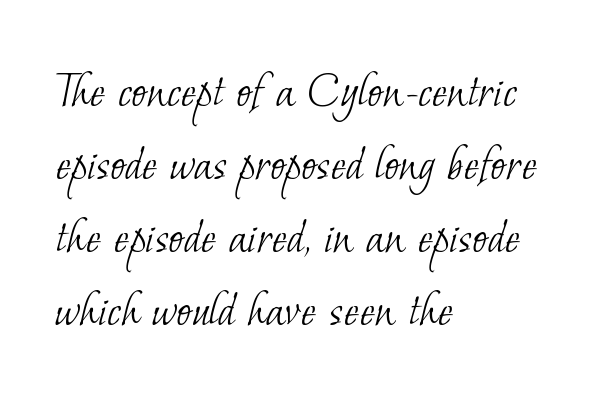
A typesetter would call this zero additional tracking. Think standard paragraph weight, or any step lighter than that. Whoever set this chose a conventional vertical rhythm. In terms of letterform style, serifs are clearly present. Each letter keeps its own natural width here, so spacing adapts to shape. A clean baseline with only descenders dipping below it.
